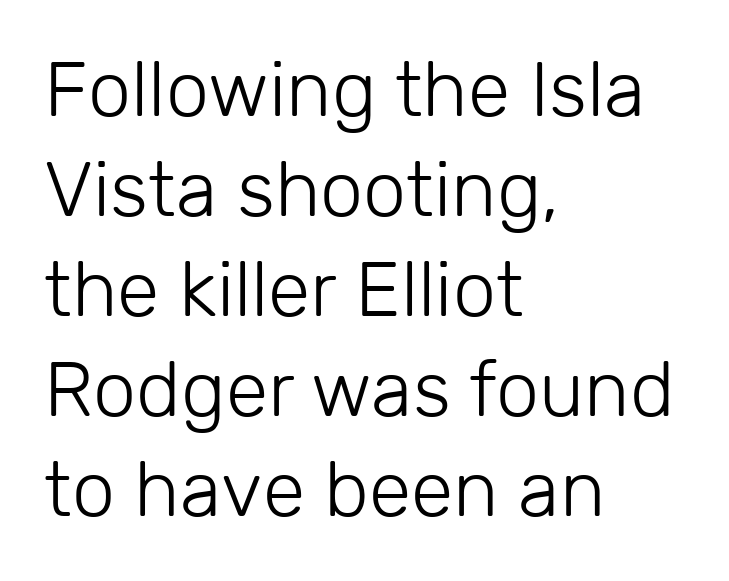
Q: Is the text bold? A: No.
Q: Is the text italic (slanted)? A: No, it is upright.
Q: Is the typeface a serif or a sans-serif typeface? A: Sans-serif.
Q: Is the text underlined? A: No.
Q: How is the paragraph aligned? A: Left-aligned.
Q: Is the spacing between letters normal or unusually wide? A: Normal.
Q: Is the spacing between lines tight, normal or loose? A: Normal.
Q: Width (condensed, normal, or wide)? A: Normal.
Q: Stroke contrast? A: Low.
Q: x-height? A: Medium.
Q: Monospaced? A: No.
